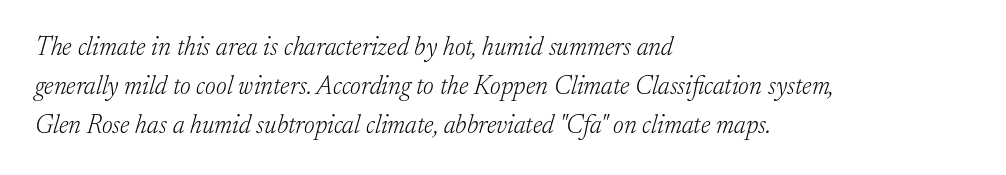
The strokes are not fattened; the text isn't bold. How would I describe the line gaps? Plain and ordinary. This rendering leaves character spacing at its baseline value. Italic? Definitely — the glyphs are oblique. Every row of glyphs begins at an identical x-position on the left. This rendering features lettering with no underline.
